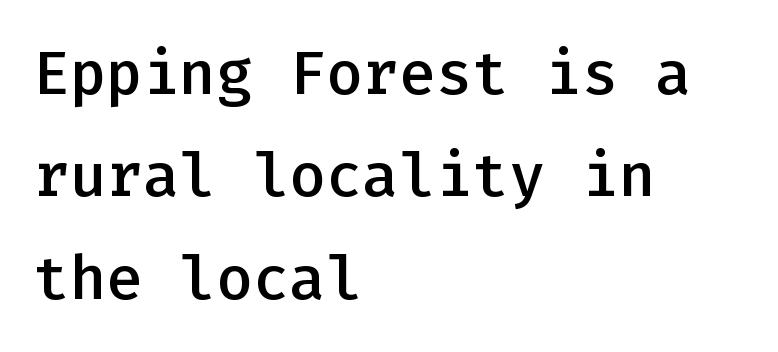
{"serif": "no", "italic": "no", "bold": "semi", "weight": "semibold", "width": "normal", "stroke_contrast": "low", "x_height": "medium", "monospaced": "yes", "underline": "no", "align": "left", "line_spacing": "normal", "line_spacing_ratio": 1.68, "letter_spacing": "normal", "letter_spacing_em": 0.0, "glyph_px": 61}
